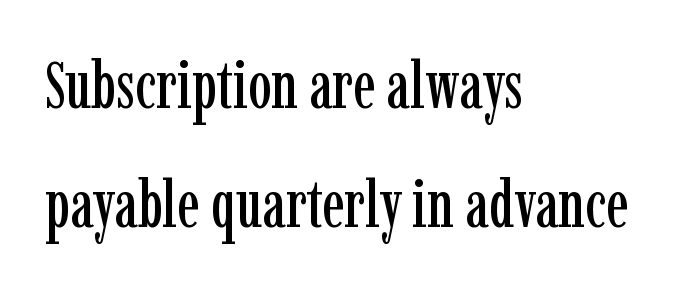
Q: Is the text italic (slanted)? A: No, it is upright.
Q: Is the typeface a serif or a sans-serif typeface? A: Serif.
Q: Is the text underlined? A: No.
Q: How is the paragraph aligned? A: Left-aligned.
Q: Is the spacing between letters normal or unusually wide? A: Normal.
Q: Width (condensed, normal, or wide)? A: Condensed.
Q: Stroke contrast? A: Low.
Q: x-height? A: Medium.
Q: Monospaced? A: No.
